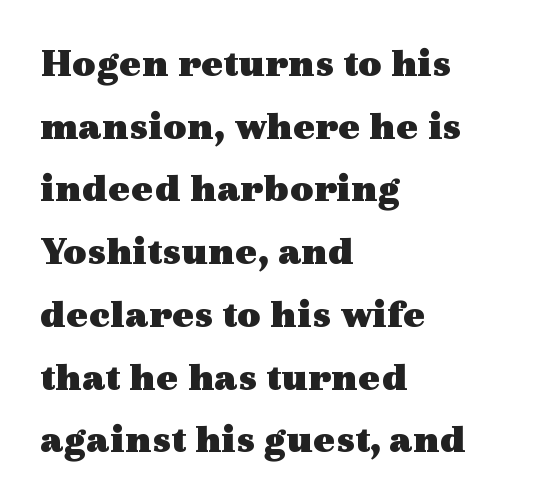
Q: Is the text bold? A: Yes.
Q: Is the text italic (slanted)? A: No, it is upright.
Q: Is the typeface a serif or a sans-serif typeface? A: Serif.
Q: Is the text underlined? A: No.
Q: How is the paragraph aligned? A: Left-aligned.
Q: Is the spacing between letters normal or unusually wide? A: Normal.
Q: Is the spacing between lines tight, normal or loose? A: Normal.
Q: Width (condensed, normal, or wide)? A: Wide.
Q: x-height? A: Medium.
Q: Monospaced? A: No.
